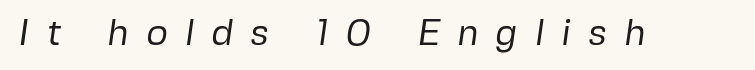
Is this a sans? Yes — the strokes have no serifs. The passage shown is not bold in any degree. Tracking value appears strongly positive — letters spread wide. Proportional: the letters do not fall into vertical columns. The baseline area is clear.
